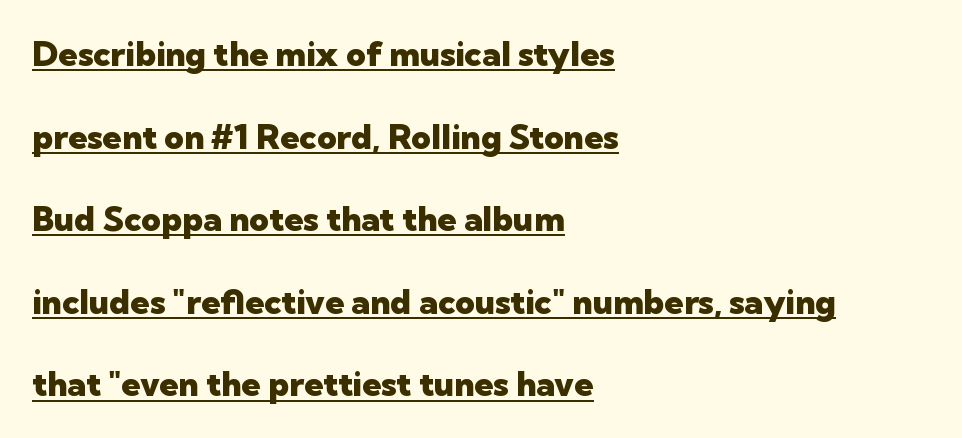
Q: Is the text bold? A: Yes.
Q: Is the text italic (slanted)? A: No, it is upright.
Q: Is the typeface a serif or a sans-serif typeface? A: Sans-serif.
Q: Is the text underlined? A: Yes.
Q: How is the paragraph aligned? A: Left-aligned.
Q: Is the spacing between letters normal or unusually wide? A: Normal.
Q: Is the spacing between lines tight, normal or loose? A: Loose.
Q: Width (condensed, normal, or wide)? A: Normal.
Q: Stroke contrast? A: Low.
Q: x-height? A: Medium.
Q: Monospaced? A: No.
